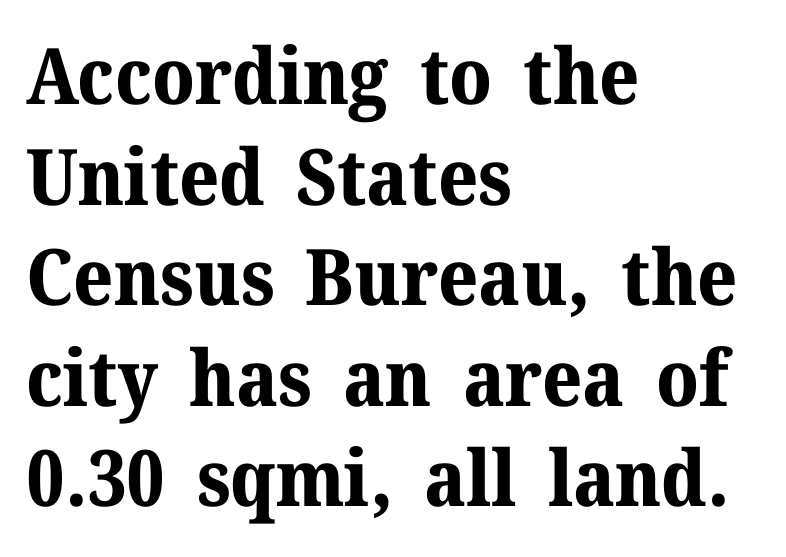
The image shows 78 px bold serif type, upright; set left-aligned, normal line spacing (1.29x), normal letter spacing, not underlined; medium stroke contrast and a medium x-height.
